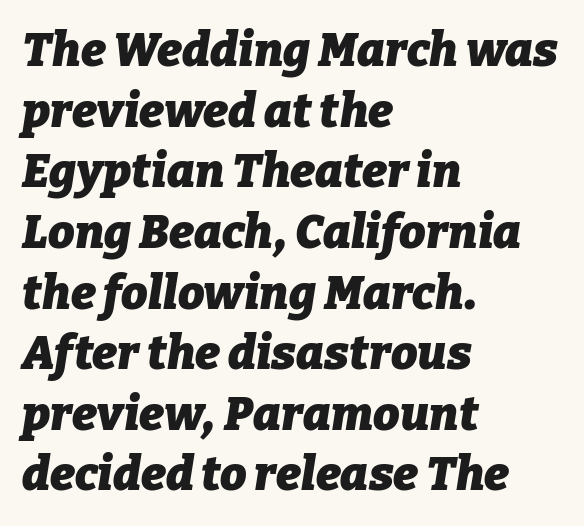
The image shows 47 px heavy type, italic (leaning right); set left-aligned, normal line spacing (1.29x), normal letter spacing, not underlined; low stroke contrast and a medium x-height.
